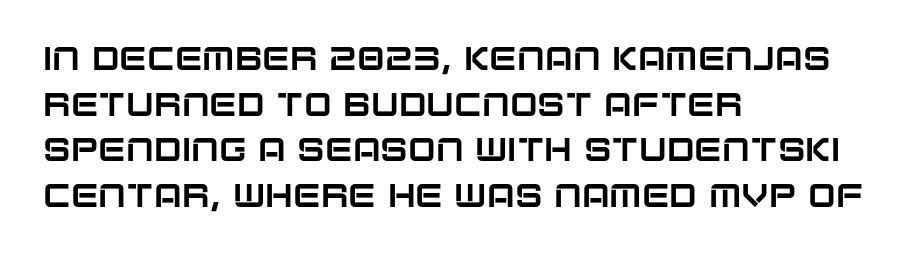
Each letter keeps its own natural width here, so spacing adapts to shape. Visually the block forms a straight wall on the left and a jagged coastline on the right. Reading down the column, the eye jumps a familiar distance to each next line. Underline: absent.
